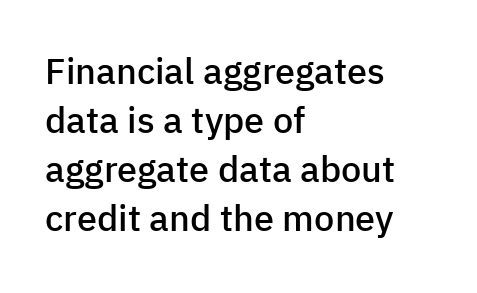
Every stem runs plumb, perpendicular to the baseline. The strip under each line holds only bare page. What weight is shown? A semibold, between regular and bold. Observe the absence of serifs on each vertical stroke in this sample. In terms of letterspacing, this is plain default setting. Rows of type keep a routine distance in the vertical direction.
